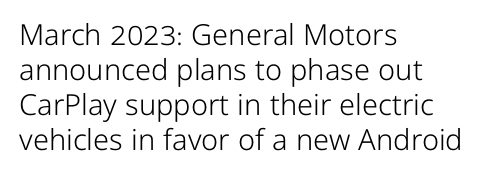
The image shows 29 px light sans-serif type, upright; set left-aligned, line spacing 1.21x, normal letter spacing, not underlined; low stroke contrast and a medium x-height.
